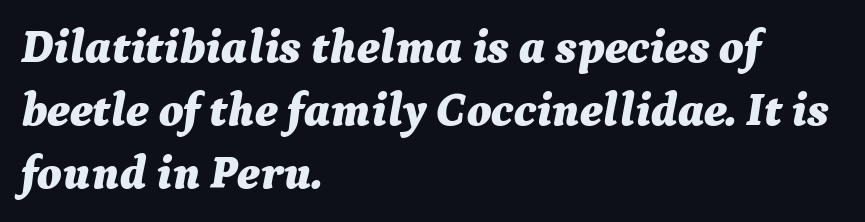
These lines were composed using italics. You could not count columns in this text — the font is proportionally spaced. This sample keeps an unexceptional amount of space between lines. Chunky letters — that's bold for sure. Layout note: lines flush left.
